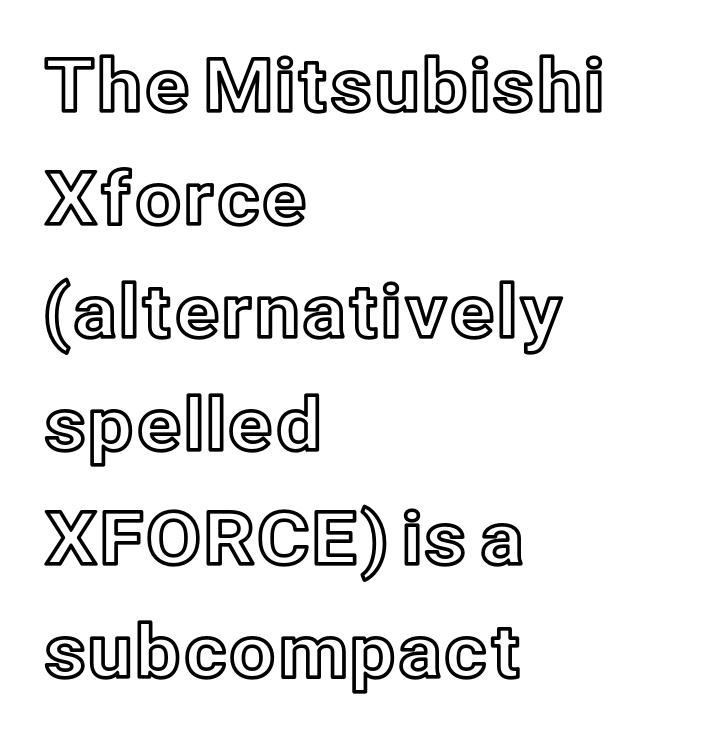
Q: Is the text italic (slanted)? A: No, it is upright.
Q: Is the text underlined? A: No.
Q: How is the paragraph aligned? A: Left-aligned.
Q: Is the spacing between letters normal or unusually wide? A: Normal.
Q: Is the spacing between lines tight, normal or loose? A: Normal.
Q: Width (condensed, normal, or wide)? A: Normal.
Q: x-height? A: Medium.
Q: Monospaced? A: No.
